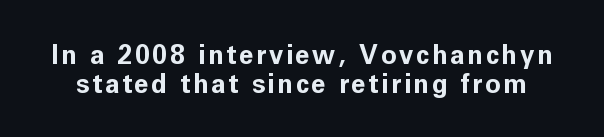
Q: Is the text bold? A: Yes.
Q: Is the text italic (slanted)? A: No, it is upright.
Q: Is the text underlined? A: No.
Q: Is the spacing between lines tight, normal or loose? A: Tight.
